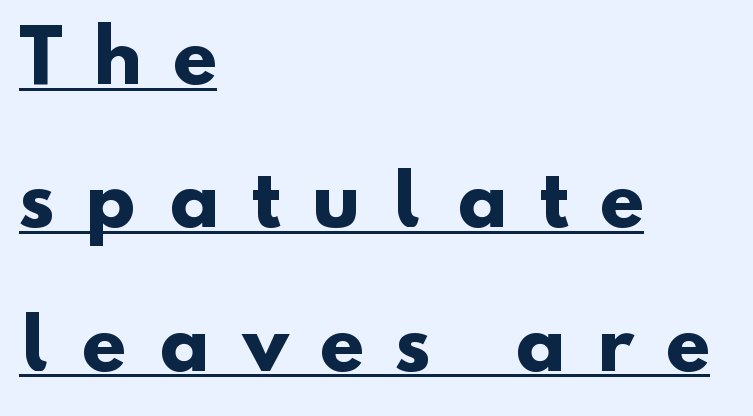
{"serif": "no", "bold": "yes", "weight": "heavy", "width": "normal", "stroke_contrast": "low", "x_height": "small", "monospaced": "no", "underline": "yes", "align": "left", "line_spacing": "loose", "line_spacing_ratio": 1.99, "letter_spacing": "wide", "letter_spacing_em": 0.44, "glyph_px": 72}
